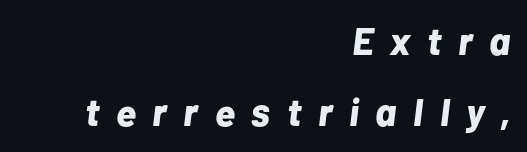
{"italic": "yes", "lean": "right", "slant_degrees": 7, "bold": "yes", "weight": "bold", "width": "normal", "stroke_contrast": "low", "x_height": "medium", "monospaced": "no", "underline": "no", "align": "right", "line_spacing_ratio": 1.88, "letter_spacing": "wide", "letter_spacing_em": 0.44, "glyph_px": 38}
